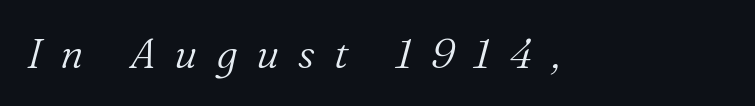
Q: Is the text bold? A: No.
Q: Is the text italic (slanted)? A: Yes, it leans right by about 16 degrees.
Q: Is the typeface a serif or a sans-serif typeface? A: Serif.
Q: Is the text underlined? A: No.
Q: Is the spacing between letters normal or unusually wide? A: Unusually wide.
Q: Width (condensed, normal, or wide)? A: Normal.
Q: Stroke contrast? A: Medium.
Q: x-height? A: Medium.
Q: Monospaced? A: No.
